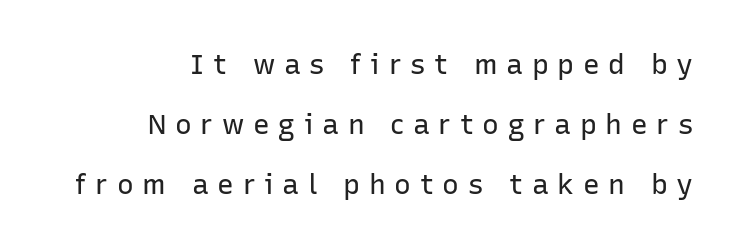
Does the leading feel generous? Absolutely, it's lavish. Varying glyph widths throughout — classic text-font behaviour. Weight: regular or lighter. Does the copy run flush right? Yes — the right margin is perfectly even. Plain, unruled lines of type.
